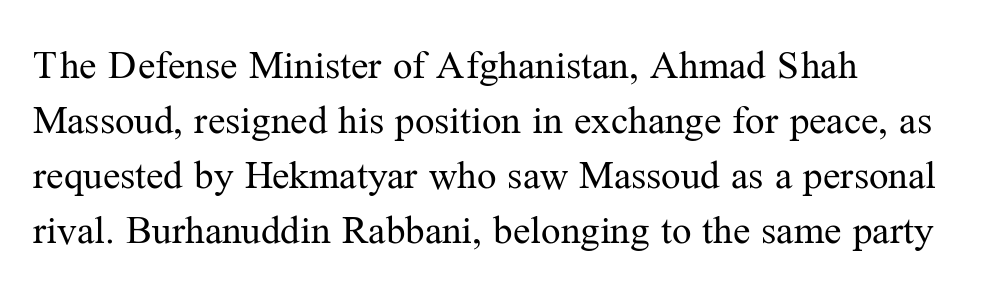
The zone under the glyphs is completely vacant. Stems and bowls with no extra thickness — not bold. If you measured baseline to baseline, you'd find a middling distance. Note the varied advance widths — an 'i' is clearly narrower than an 'm'.
